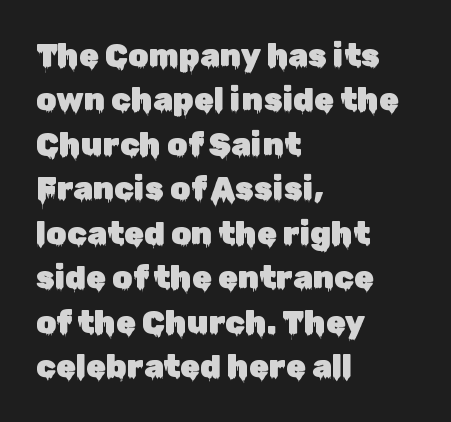
{"serif": "no", "italic": "no", "width": "normal", "stroke_contrast": "low", "x_height": "medium", "monospaced": "no", "underline": "no", "align": "left", "line_spacing": "normal", "line_spacing_ratio": 1.39, "letter_spacing": "normal", "letter_spacing_em": 0.0, "glyph_px": 32}
